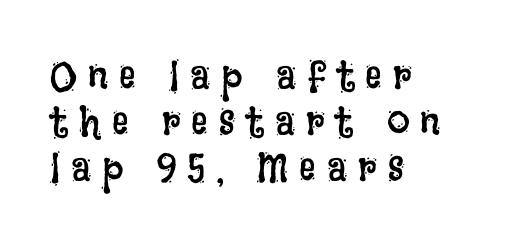
A bare baseline throughout the passage. The letters look calm and open, with moderate or lighter stems. Rendered with straight, roman letterforms. Vertical spacing — tight. Here the designer chose a conventional face with non-uniform glyph widths. Notice how the passage keeps a crisp vertical edge on the left only.
